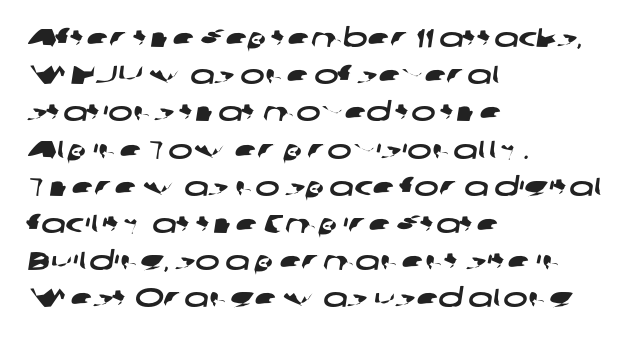
Honestly, the row spacing looks completely unremarkable. Anything drawn beneath the words? Only blank space. The compositor pushed each line to the left boundary. Words appear dense and cohesive because spacing is normal.
